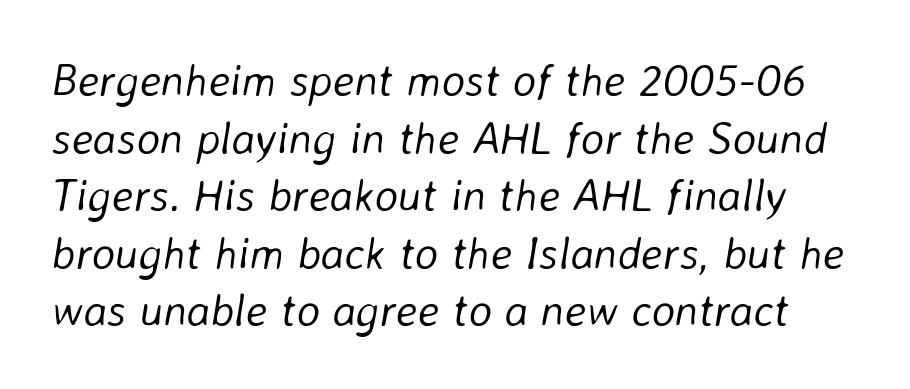
{"italic": "yes", "lean": "right", "slant_degrees": 8, "bold": "no", "weight": "light", "width": "normal", "stroke_contrast": "low", "x_height": "medium", "monospaced": "no", "underline": "no", "line_spacing": "normal", "line_spacing_ratio": 1.28, "letter_spacing": "normal", "letter_spacing_em": 0.0, "glyph_px": 45}
